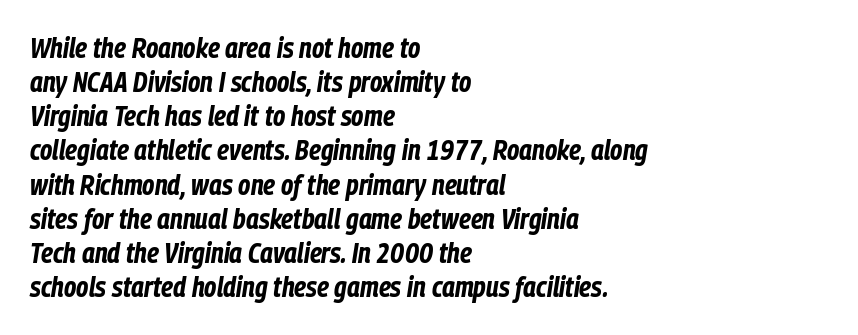
The setting favours the left margin, as ordinary paragraphs usually do. Proportional: the letters do not fall into vertical columns. Look at the tracking — it's just the regular setting, nothing added. Underlining? Definitely not there. These words are printed bold, with thick strokes throughout.
